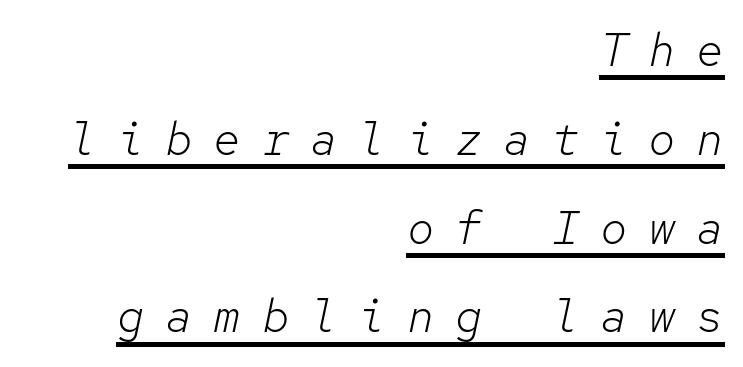
The image shows 46 px light type, italic (leaning right), monospaced; set right-aligned, loose line spacing (1.93x), unusually wide letter spacing (+0.45 em), underlined; low stroke contrast and a medium x-height.
